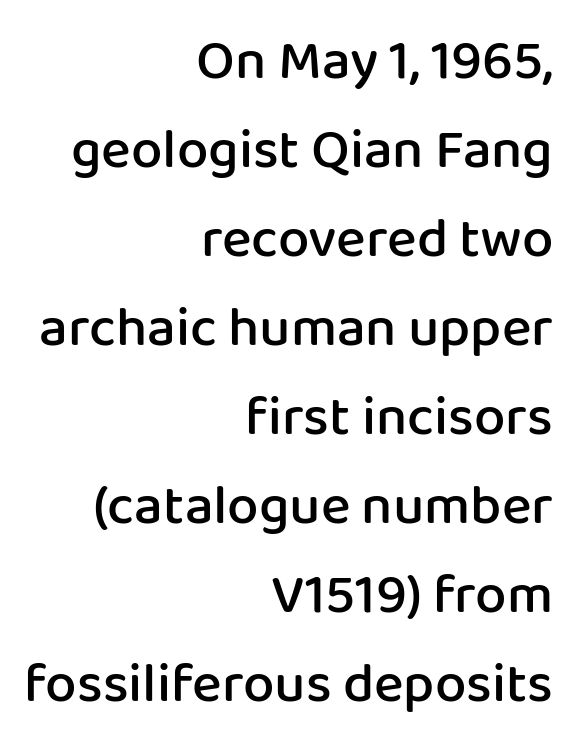
The image shows 56 px semibold sans-serif type, upright; set right-aligned, normal line spacing (1.59x), normal letter spacing, not underlined; low stroke contrast and a medium x-height.
